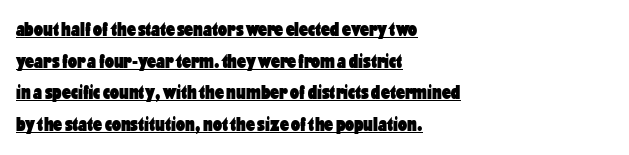
{"italic": "no", "bold": "yes", "underline": "yes", "align": "left", "line_spacing": "normal", "line_spacing_ratio": 1.58, "letter_spacing": "normal", "letter_spacing_em": 0.0, "glyph_px": 20}
